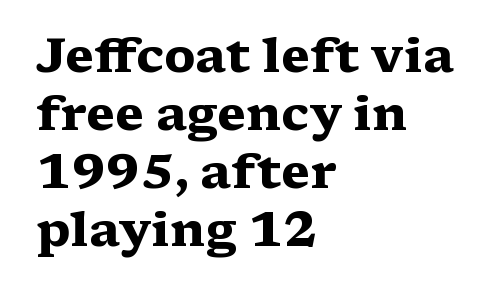
{"serif": "yes", "italic": "no", "bold": "yes", "weight": "heavy", "width": "wide", "stroke_contrast": "medium", "x_height": "medium", "monospaced": "no", "underline": "no", "align": "left", "line_spacing_ratio": 1.21, "letter_spacing": "normal", "letter_spacing_em": 0.0, "glyph_px": 48}
